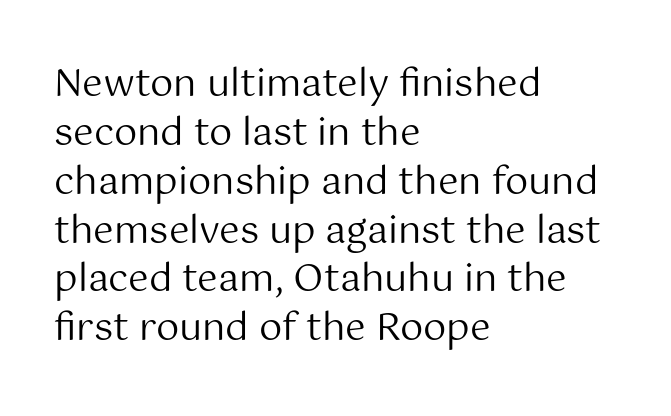
This sample has the flowing, uneven cadence of proportional lettering. The face used here is a sans, in the tradition of grotesques and geometrics. Here the glyphs are tracked normally, forming tight word shapes. Is this a heavy cut? Hardly; it is regular or lighter. Horizontal alignment here is leftward, the default for most running prose. Evenly set lines give the paragraph a standard silhouette.
